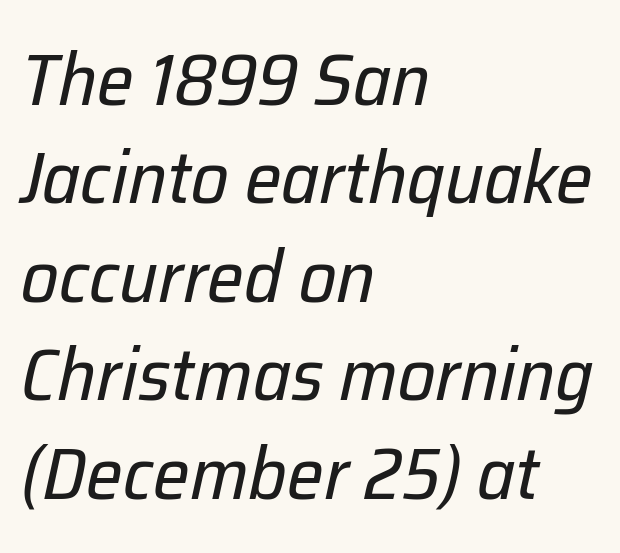
Bare-footed words on every line. Typeset ragged right — the left edge is the straight one. Quick note: interline space is typical. Is the type slanted? Yes — the strokes lean at a clear angle. The weight tops out at a normal text grade.
